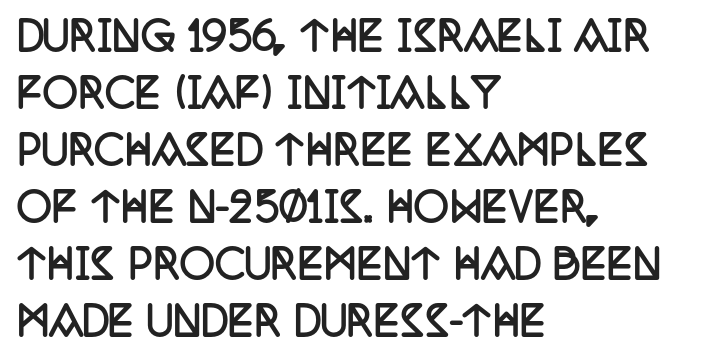
The image shows 39 px semibold, condensed serif type, upright; set left-aligned, normal line spacing (1.46x), normal letter spacing, not underlined; low stroke contrast and a large x-height.
